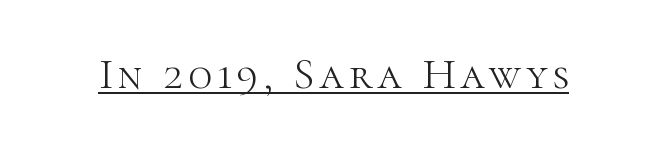
Q: Is the text bold? A: No.
Q: Is the text italic (slanted)? A: No, it is upright.
Q: Is the typeface a serif or a sans-serif typeface? A: Serif.
Q: Is the text underlined? A: Yes.
Q: Width (condensed, normal, or wide)? A: Normal.
Q: Stroke contrast? A: High.
Q: x-height? A: Medium.
Q: Monospaced? A: No.
